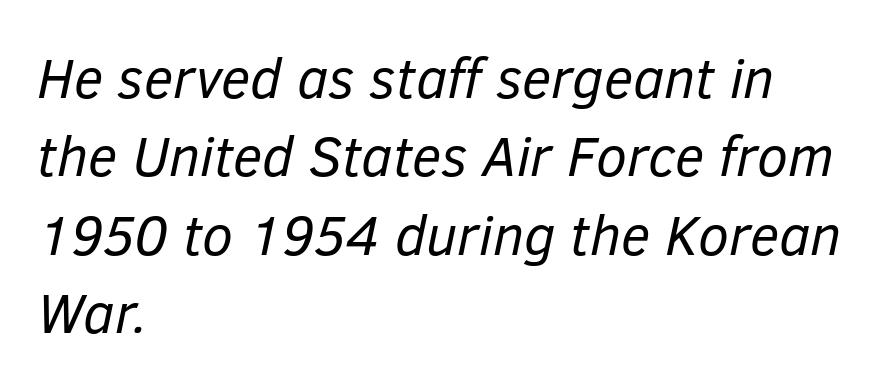
Q: Is the text bold? A: No.
Q: Is the text italic (slanted)? A: Yes, it leans right by about 12 degrees.
Q: Is the text underlined? A: No.
Q: How is the paragraph aligned? A: Left-aligned.
Q: Is the spacing between letters normal or unusually wide? A: Normal.
Q: Is the spacing between lines tight, normal or loose? A: Normal.
Q: Width (condensed, normal, or wide)? A: Normal.
Q: Stroke contrast? A: Low.
Q: x-height? A: Medium.
Q: Monospaced? A: No.
